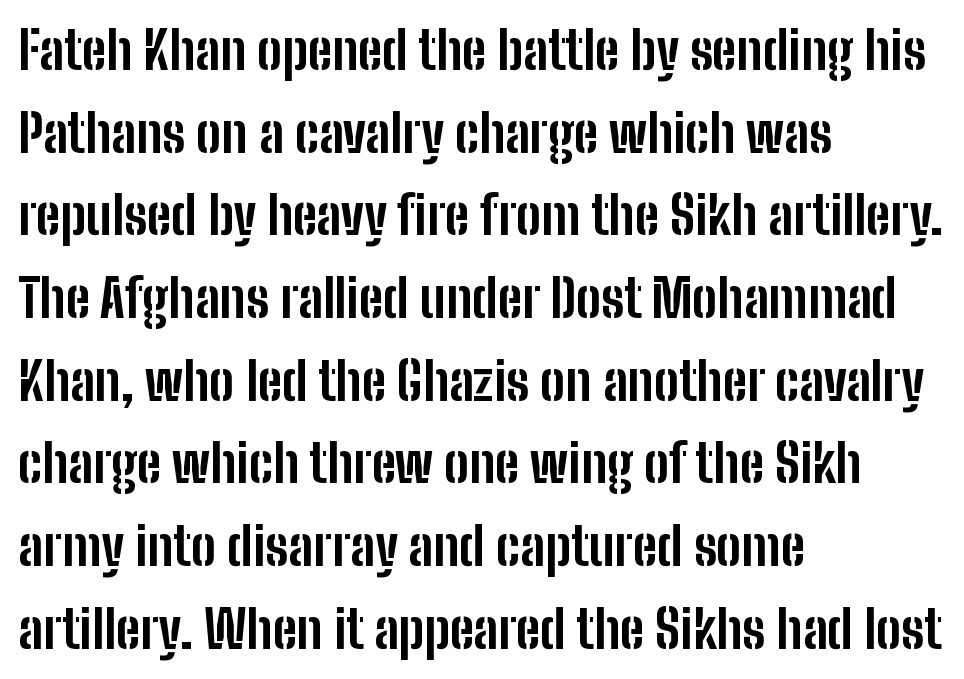
{"serif": "no", "italic": "no", "bold": "yes", "weight": "bold", "width": "condensed", "stroke_contrast": "low", "x_height": "medium", "monospaced": "no", "underline": "no", "align": "left", "line_spacing": "normal", "line_spacing_ratio": 1.59, "letter_spacing": "normal", "letter_spacing_em": 0.0, "glyph_px": 52}
